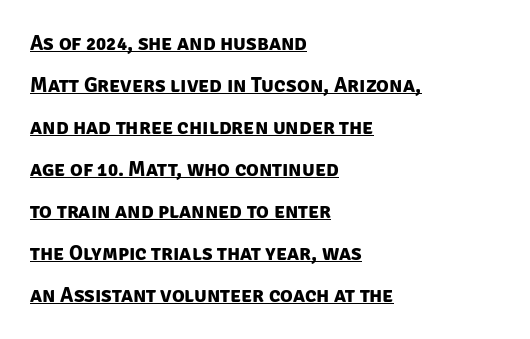
Notice how a bar underscores the lettering throughout. The gaps between neighbouring characters are ordinary and unremarkable. The face used here has the dense, thick strokes of a bold. Loosely led — the rows are spread out. The paragraph has a hard left edge and a soft right edge.
